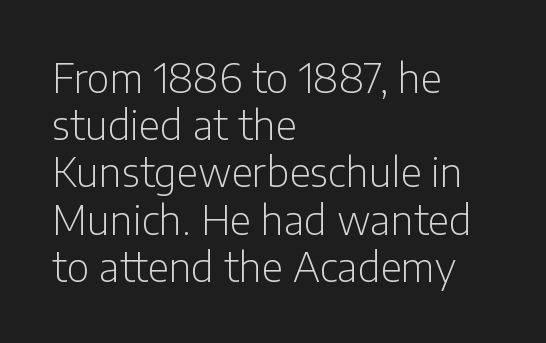
Q: Is the text bold? A: No.
Q: Is the text italic (slanted)? A: No, it is upright.
Q: Is the typeface a serif or a sans-serif typeface? A: Sans-serif.
Q: Is the text underlined? A: No.
Q: How is the paragraph aligned? A: Left-aligned.
Q: Is the spacing between letters normal or unusually wide? A: Normal.
Q: Width (condensed, normal, or wide)? A: Normal.
Q: Stroke contrast? A: Low.
Q: x-height? A: Medium.
Q: Monospaced? A: No.
